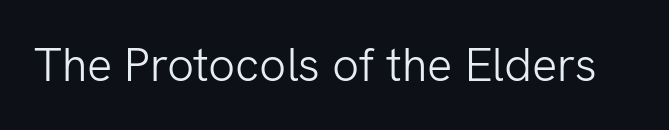
Q: Is the text bold? A: No.
Q: Is the text italic (slanted)? A: No, it is upright.
Q: Is the typeface a serif or a sans-serif typeface? A: Sans-serif.
Q: Is the text underlined? A: No.
Q: Is the spacing between letters normal or unusually wide? A: Normal.
Q: Width (condensed, normal, or wide)? A: Normal.
Q: Stroke contrast? A: Low.
Q: x-height? A: Medium.
Q: Monospaced? A: No.
